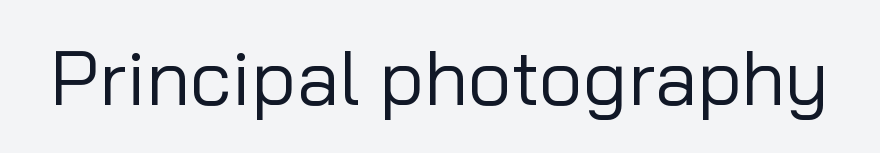
Q: Is the text bold? A: No.
Q: Is the text italic (slanted)? A: No, it is upright.
Q: Is the typeface a serif or a sans-serif typeface? A: Sans-serif.
Q: Is the text underlined? A: No.
Q: Is the spacing between letters normal or unusually wide? A: Normal.
Q: Width (condensed, normal, or wide)? A: Normal.
Q: Stroke contrast? A: Low.
Q: x-height? A: Medium.
Q: Monospaced? A: No.
